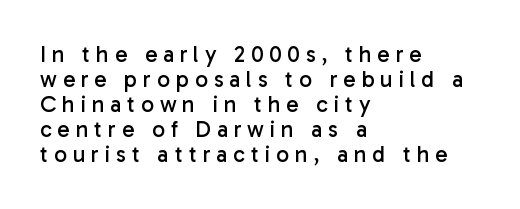
The image shows 23 px text type, upright; set left-aligned, tight line spacing (1.09x), unusually wide letter spacing (+0.25 em), not underlined.
